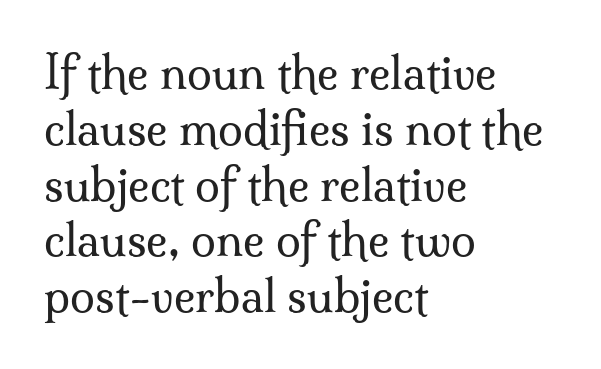
{"serif": "yes", "italic": "no", "bold": "no", "weight": "regular", "width": "normal", "stroke_contrast": "medium", "x_height": "small", "monospaced": "no", "underline": "no", "align": "left", "line_spacing_ratio": 1.24, "letter_spacing": "normal", "letter_spacing_em": 0.0, "glyph_px": 45}
